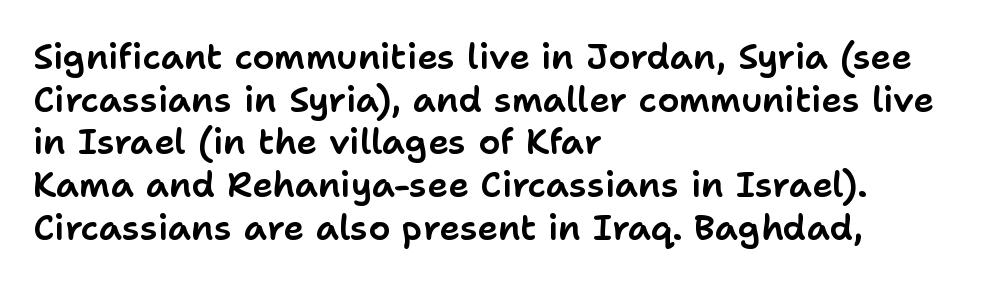
The image shows 35 px sans-serif type, upright; set left-aligned, line spacing 1.22x, normal letter spacing, not underlined; low stroke contrast and a medium x-height.
